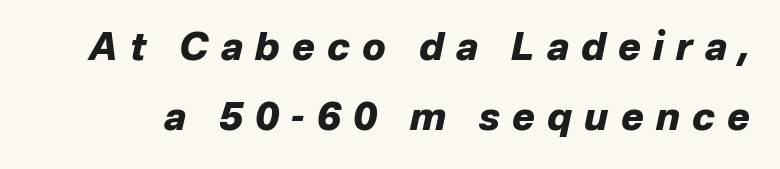
The image shows 38 px heavy type, italic (leaning right); set line spacing 1.83x, unusually wide letter spacing (+0.32 em), not underlined; low stroke contrast and a medium x-height.
